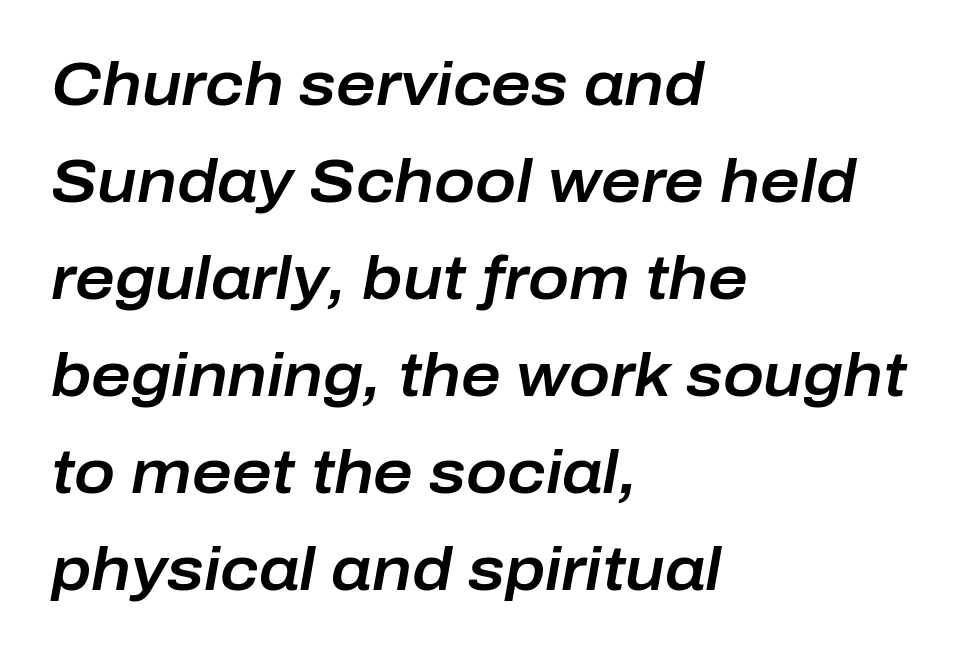
Q: Is the text italic (slanted)? A: Yes, it leans right by about 10 degrees.
Q: Is the text underlined? A: No.
Q: How is the paragraph aligned? A: Left-aligned.
Q: Is the spacing between letters normal or unusually wide? A: Normal.
Q: Is the spacing between lines tight, normal or loose? A: Normal.
Q: Width (condensed, normal, or wide)? A: Normal.
Q: Stroke contrast? A: Low.
Q: x-height? A: Medium.
Q: Monospaced? A: No.
